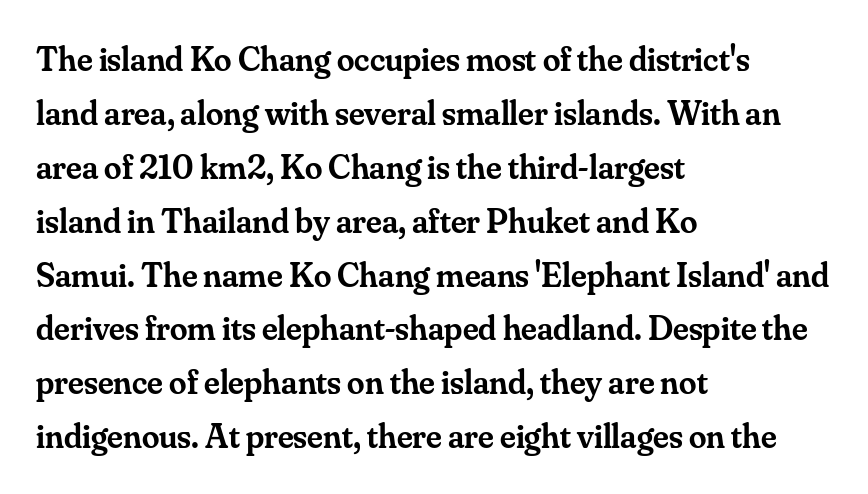
A classic flush-left, rag-right setting is used for this passage. The face used here is proportionally spaced, like ordinary book or web type. The glyphs in this specimen are seriffed. No extra tracking has been applied to these lines.
